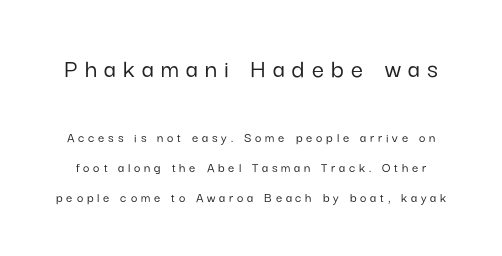
{"italic": "no", "underline": "no", "line_spacing": "loose", "line_spacing_ratio": 2.14, "letter_spacing": "wide", "letter_spacing_em": 0.27, "larger_block": "first", "size_ratio": 1.93, "glyph_px": 27}
